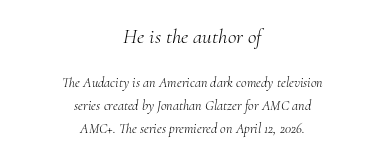
The strokes carry an ordinary text weight at most. These lines were composed using italics. Characters follow at the spacing the type designer built in. Each line is balanced around a shared central axis. The space between consecutive lines is moderate.
